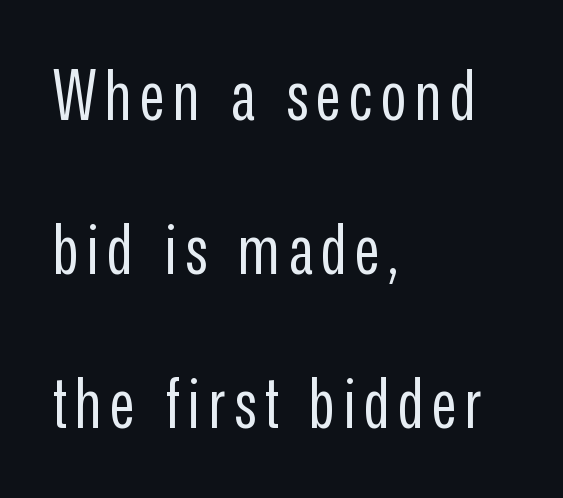
{"serif": "no", "italic": "no", "bold": "no", "weight": "regular", "width": "condensed", "stroke_contrast": "low", "x_height": "medium", "monospaced": "no", "underline": "no", "align": "left", "line_spacing": "loose", "line_spacing_ratio": 2.23, "glyph_px": 69}
